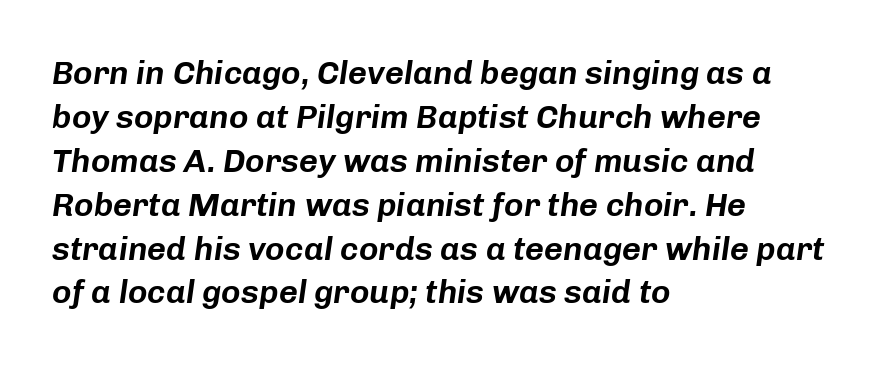
Q: Is the text italic (slanted)? A: Yes, it leans right by about 8 degrees.
Q: Is the text underlined? A: No.
Q: How is the paragraph aligned? A: Left-aligned.
Q: Is the spacing between letters normal or unusually wide? A: Normal.
Q: Is the spacing between lines tight, normal or loose? A: Normal.
Q: Width (condensed, normal, or wide)? A: Normal.
Q: Stroke contrast? A: Low.
Q: x-height? A: Medium.
Q: Monospaced? A: No.
